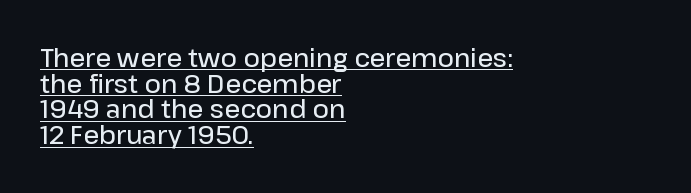
Is there an underline? Yes — a line sits under the letters. The type is set solid horizontally, with unmodified tracking. How would I describe the line gaps? Narrow and economical. A roman cut, with each character standing at attention. Compared with an ordinary text face, these strokes are moderately heavier — a semibold. The rag falls on the right side of this text block.
